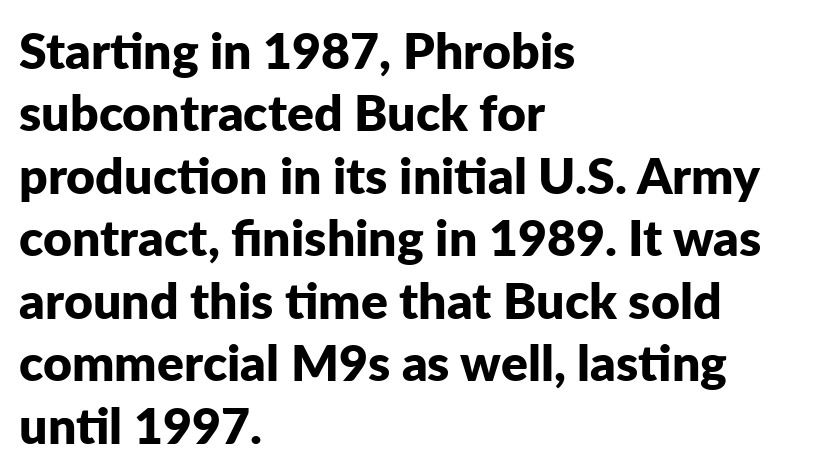
Q: Is the text bold? A: Yes.
Q: Is the text italic (slanted)? A: No, it is upright.
Q: Is the typeface a serif or a sans-serif typeface? A: Sans-serif.
Q: Is the text underlined? A: No.
Q: How is the paragraph aligned? A: Left-aligned.
Q: Is the spacing between letters normal or unusually wide? A: Normal.
Q: Is the spacing between lines tight, normal or loose? A: Normal.
Q: Width (condensed, normal, or wide)? A: Normal.
Q: Stroke contrast? A: Low.
Q: x-height? A: Medium.
Q: Monospaced? A: No.
